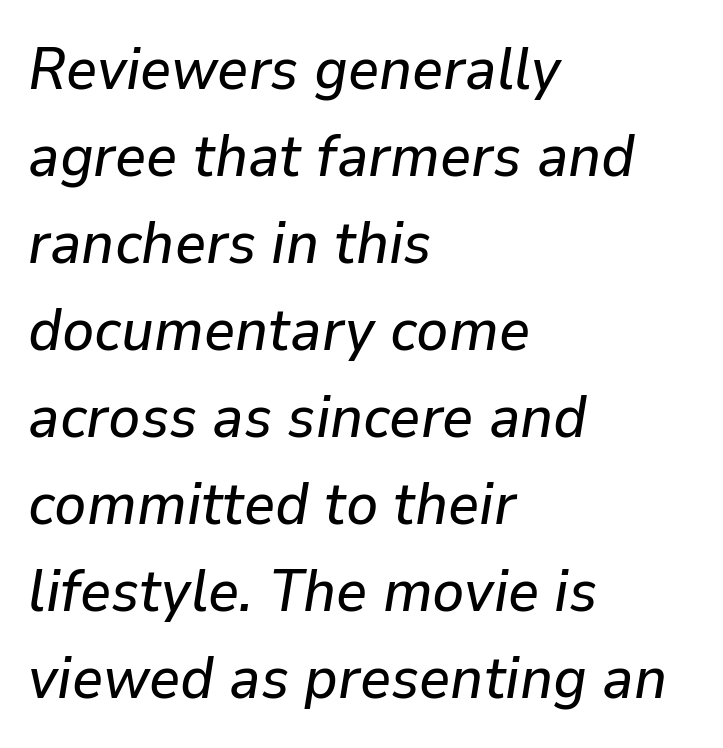
Q: Is the text italic (slanted)? A: Yes, it leans right by about 9 degrees.
Q: Is the text underlined? A: No.
Q: How is the paragraph aligned? A: Left-aligned.
Q: Is the spacing between letters normal or unusually wide? A: Normal.
Q: Is the spacing between lines tight, normal or loose? A: Normal.
Q: Width (condensed, normal, or wide)? A: Normal.
Q: Stroke contrast? A: Low.
Q: x-height? A: Medium.
Q: Monospaced? A: No.
